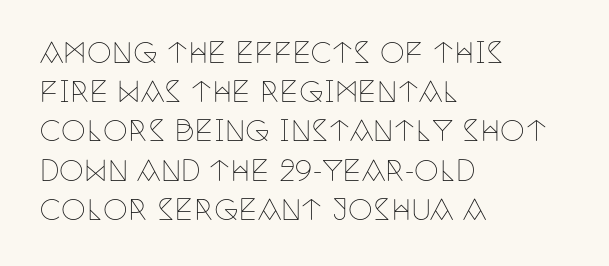
The image shows 28 px thin, condensed serif type, upright; set left-aligned, normal line spacing (1.4x), normal letter spacing, not underlined; low stroke contrast and a large x-height.
